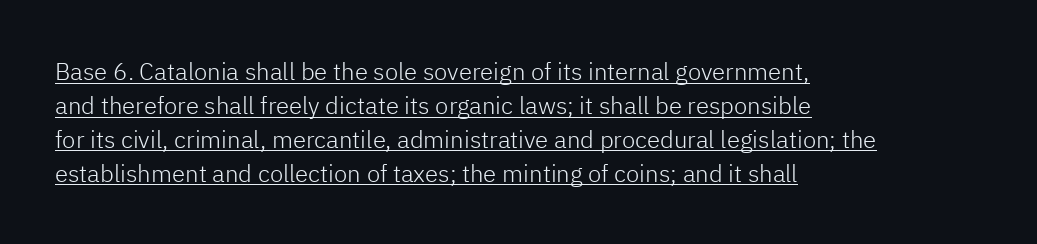
Q: Is the text bold? A: No.
Q: Is the text italic (slanted)? A: No, it is upright.
Q: Is the text underlined? A: Yes.
Q: How is the paragraph aligned? A: Left-aligned.
Q: Is the spacing between letters normal or unusually wide? A: Normal.
Q: Is the spacing between lines tight, normal or loose? A: Normal.
